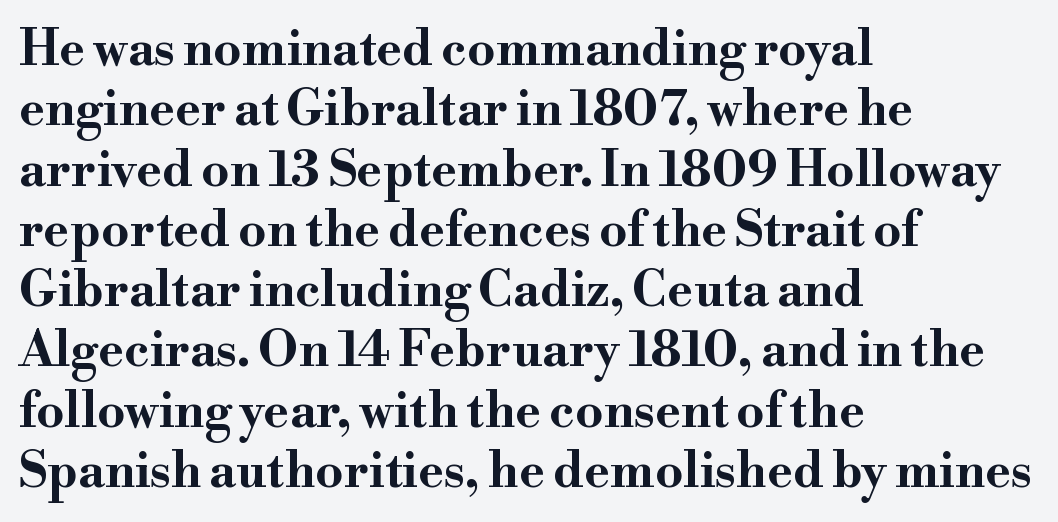
{"serif": "yes", "italic": "no", "bold": "yes", "weight": "bold", "width": "wide", "stroke_contrast": "high", "x_height": "small", "monospaced": "no", "underline": "no", "align": "left", "line_spacing_ratio": 1.23, "letter_spacing": "normal", "letter_spacing_em": 0.0, "glyph_px": 49}
